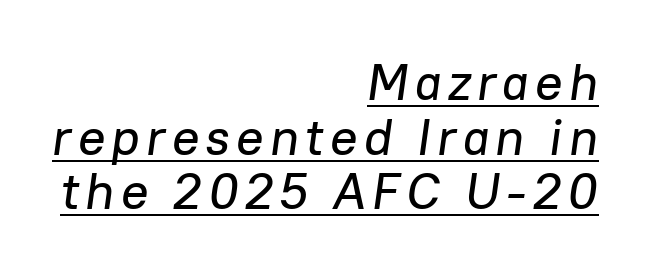
Q: Is the text italic (slanted)? A: Yes, it leans right by about 8 degrees.
Q: Is the text underlined? A: Yes.
Q: How is the paragraph aligned? A: Right-aligned.
Q: Is the spacing between lines tight, normal or loose? A: Tight.
Q: Width (condensed, normal, or wide)? A: Normal.
Q: Stroke contrast? A: Low.
Q: x-height? A: Medium.
Q: Monospaced? A: No.
